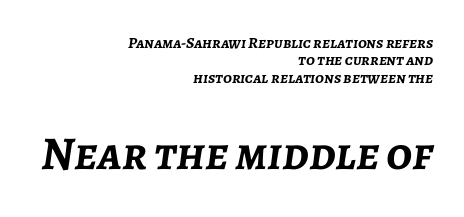
Weight check: bold — yes, fully. The block sitting lower on the canvas is the one with enlarged characters. Notice how the stems are inclined rather than vertical — that's the hallmark of italics. The lines in this sample share a right terminus and differ only in where they begin. This sample has the flowing, uneven cadence of proportional lettering. The string is rendered with underlining switched off.
